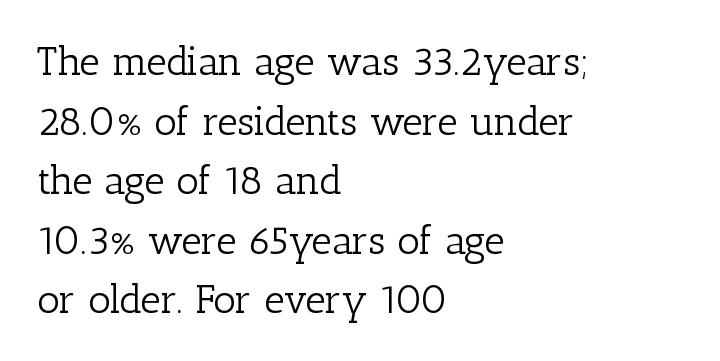
Q: Is the text bold? A: No.
Q: Is the text italic (slanted)? A: No, it is upright.
Q: Is the typeface a serif or a sans-serif typeface? A: Serif.
Q: Is the text underlined? A: No.
Q: How is the paragraph aligned? A: Left-aligned.
Q: Is the spacing between letters normal or unusually wide? A: Normal.
Q: Is the spacing between lines tight, normal or loose? A: Normal.
Q: Width (condensed, normal, or wide)? A: Normal.
Q: Stroke contrast? A: Low.
Q: x-height? A: Medium.
Q: Monospaced? A: No.
